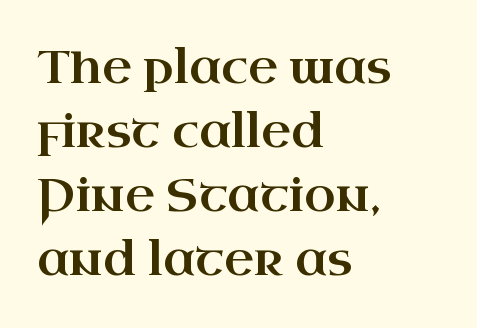
{"serif": "yes", "italic": "no", "width": "wide", "stroke_contrast": "high", "x_height": "small", "monospaced": "no", "underline": "no", "align": "left", "line_spacing": "normal", "line_spacing_ratio": 1.39, "letter_spacing": "normal", "letter_spacing_em": 0.0, "glyph_px": 46}
